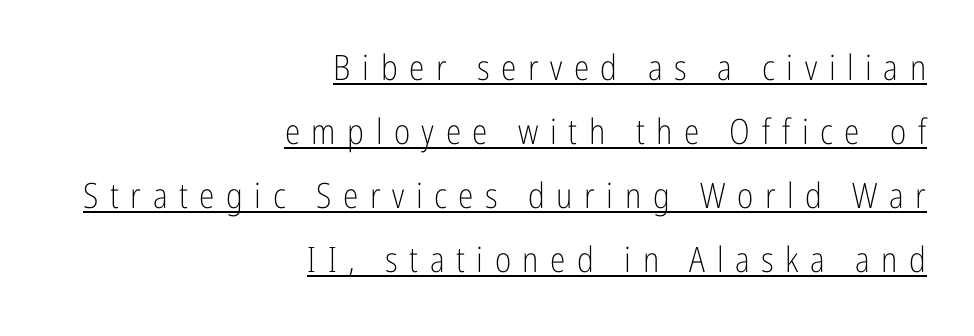
Weight class: somewhere from thin through regular. Honestly, the underline is the first thing you notice here. The font family rendered here belongs to the sans-serif group. The passage is arranged like a letterhead date or caption credit — flush right.
